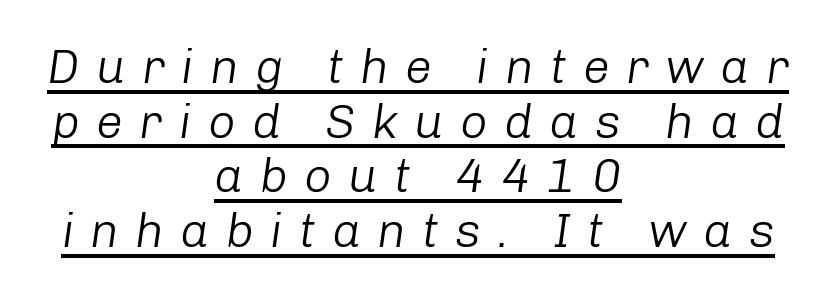
The vertical gap from one line to the next is small. No letter is thick-stroked: the sample isn't bold. Is this a fixed-width face? No — the glyphs have proportional, varying widths. A student would call this center alignment; a typographer would say set centered. The whole block is typeset with a tilt. Does a line run under the words? Yes, clearly.
